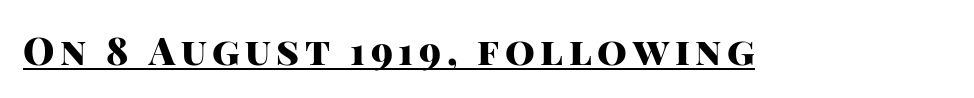
The image shows 38 px heavy sans-serif type, upright; set underlined; high stroke contrast and a large x-height.
